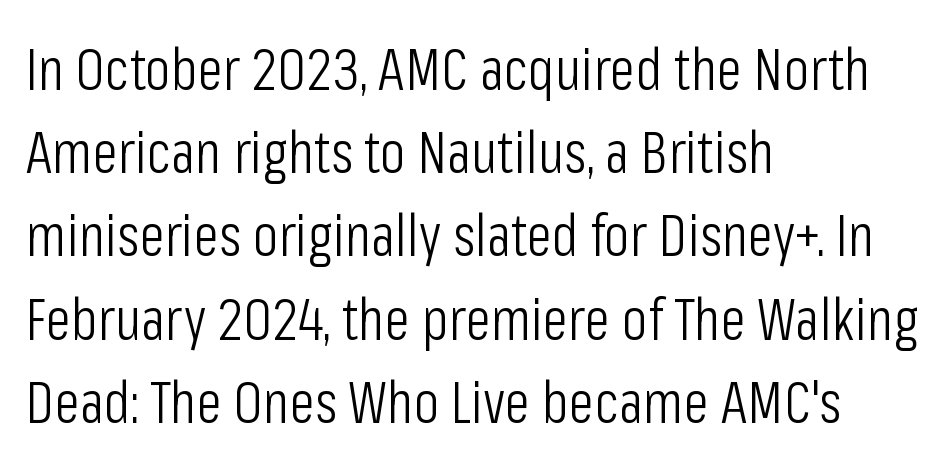
The image shows 59 px light, condensed sans-serif type, upright; set left-aligned, normal line spacing (1.41x), normal letter spacing, not underlined; low stroke contrast and a medium x-height.
